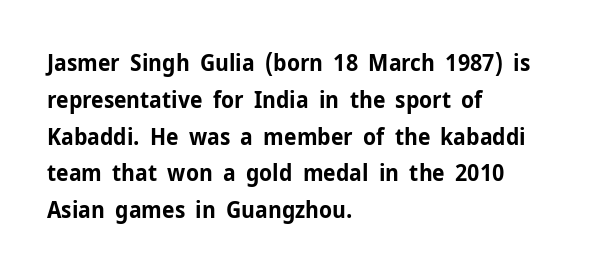
{"italic": "no", "bold": "yes", "underline": "no", "align": "left", "line_spacing": "normal", "line_spacing_ratio": 1.6, "letter_spacing": "normal", "letter_spacing_em": 0.0, "glyph_px": 23}
